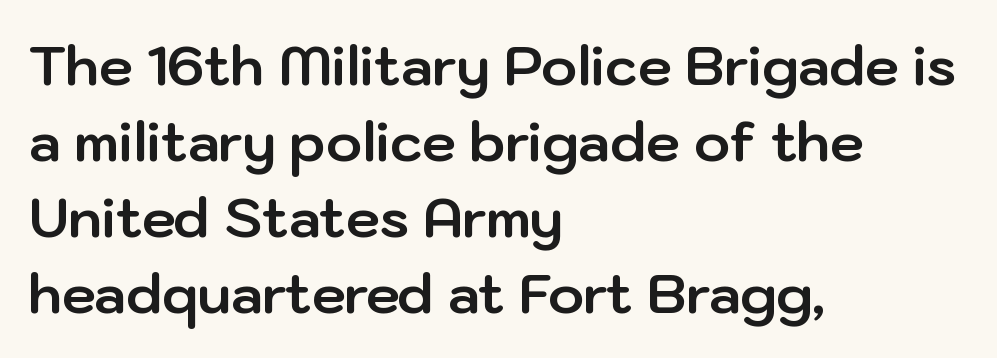
The sample has been set heavy, in full bold. A sans-serif font was chosen for this passage. Posture: vertical. A normal amount of white space separates one row of letters from the next. Decoration check: the copy has no underline.
